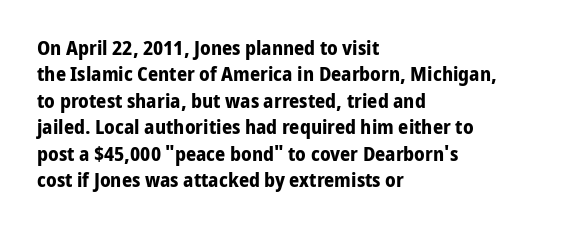
{"italic": "no", "bold": "yes", "underline": "no", "align": "left", "line_spacing": "normal", "line_spacing_ratio": 1.32, "letter_spacing": "normal", "letter_spacing_em": 0.0, "glyph_px": 20}
